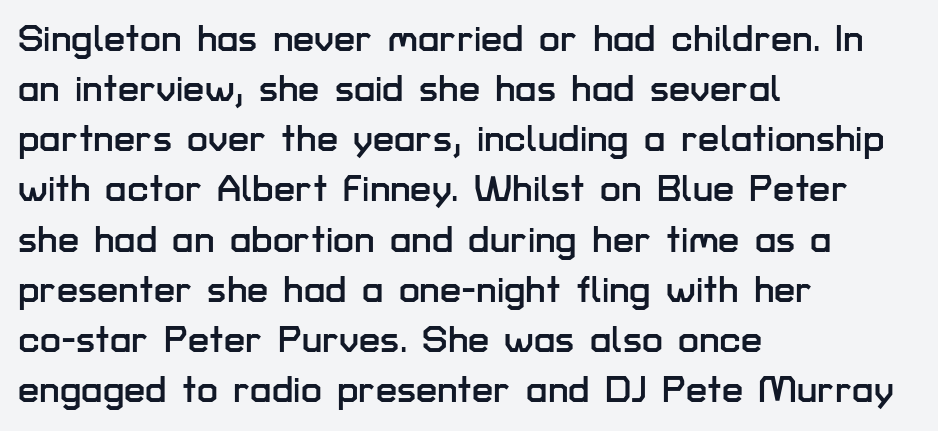
Each row of text sits above clean, open space. Does the copy run flush right? No — it runs flush left. The font family rendered here belongs to the sans-serif group. Every stem runs plumb, perpendicular to the baseline.
